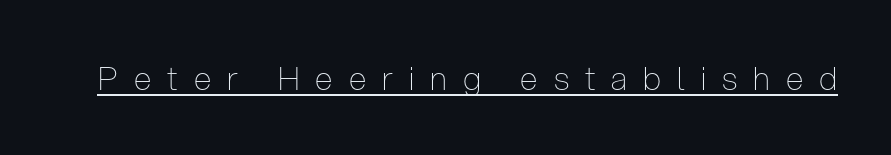
{"serif": "no", "italic": "no", "bold": "no", "weight": "thin", "width": "condensed", "stroke_contrast": "low", "x_height": "medium", "monospaced": "no", "underline": "yes", "letter_spacing": "wide", "letter_spacing_em": 0.5, "glyph_px": 32}
